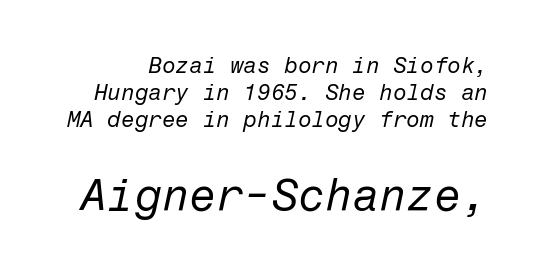
The image shows 44 px regular-weight type, italic (leaning right); set line spacing 1.23x, normal letter spacing, not underlined; the second (bottom) block is 2.0x larger; low stroke contrast and a medium x-height.
